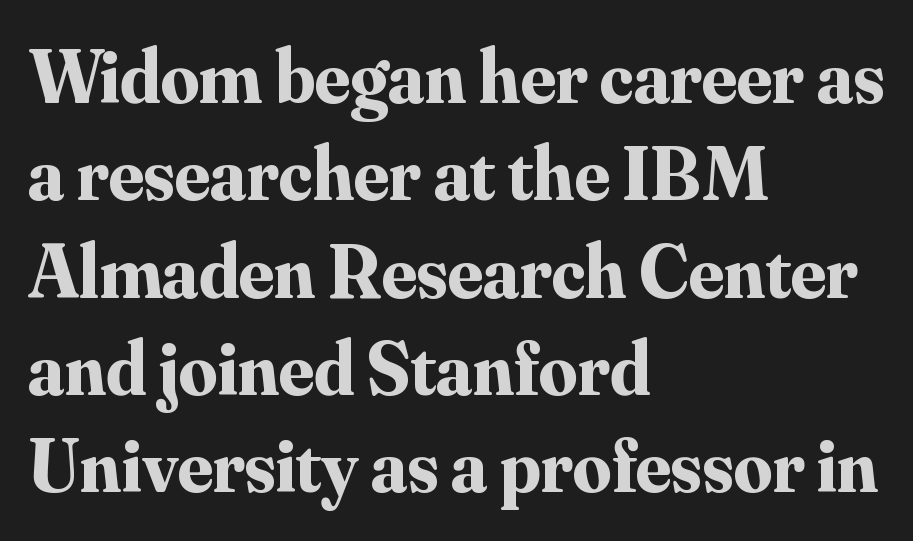
{"serif": "yes", "italic": "no", "bold": "yes", "weight": "bold", "width": "normal", "stroke_contrast": "medium", "x_height": "small", "monospaced": "no", "underline": "no", "align": "left", "line_spacing": "normal", "line_spacing_ratio": 1.28, "letter_spacing": "normal", "letter_spacing_em": 0.0, "glyph_px": 76}
